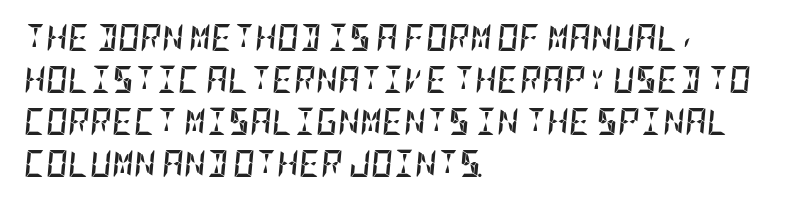
The image shows 27 px bold type, italic (leaning right); set left-aligned, normal line spacing (1.56x), normal letter spacing, not underlined.
